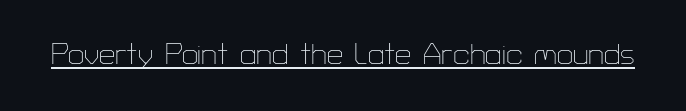
{"serif": "no", "italic": "no", "bold": "no", "weight": "thin", "width": "normal", "stroke_contrast": "low", "x_height": "medium", "monospaced": "no", "underline": "yes", "letter_spacing": "normal", "letter_spacing_em": 0.0, "glyph_px": 29}
